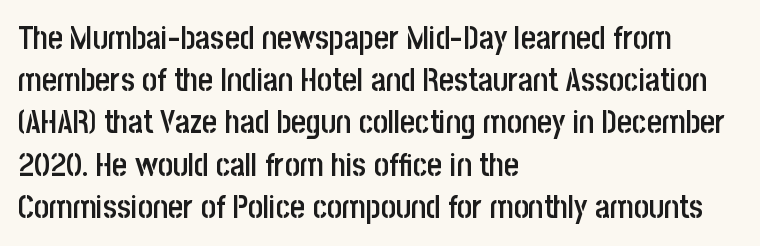
The image shows 32 px semibold, condensed sans-serif type, upright; set left-aligned, normal line spacing (1.32x), normal letter spacing, not underlined; low stroke contrast and a large x-height.
